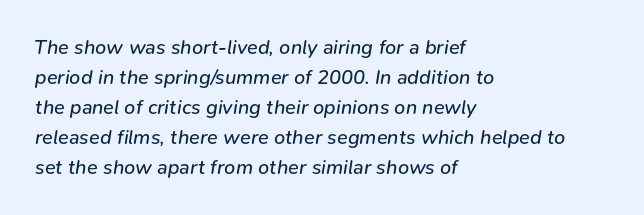
{"italic": "yes", "lean": "right", "slant_degrees": 9, "bold": "no", "underline": "no", "align": "left", "line_spacing": "normal", "line_spacing_ratio": 1.5, "letter_spacing": "normal", "letter_spacing_em": 0.0, "glyph_px": 20}
